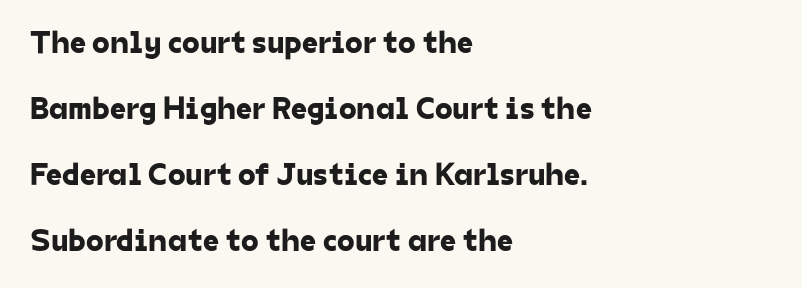
Q: Is the typeface a serif or a sans-serif typeface? A: Sans-serif.
Q: Is the text underlined? A: No.
Q: How is the paragraph aligned? A: Left-aligned.
Q: Is the spacing between letters normal or unusually wide? A: Normal.
Q: Is the spacing between lines tight, normal or loose? A: Loose.
Q: Width (condensed, normal, or wide)? A: Normal.
Q: Stroke contrast? A: Low.
Q: x-height? A: Medium.
Q: Monospaced? A: No.
